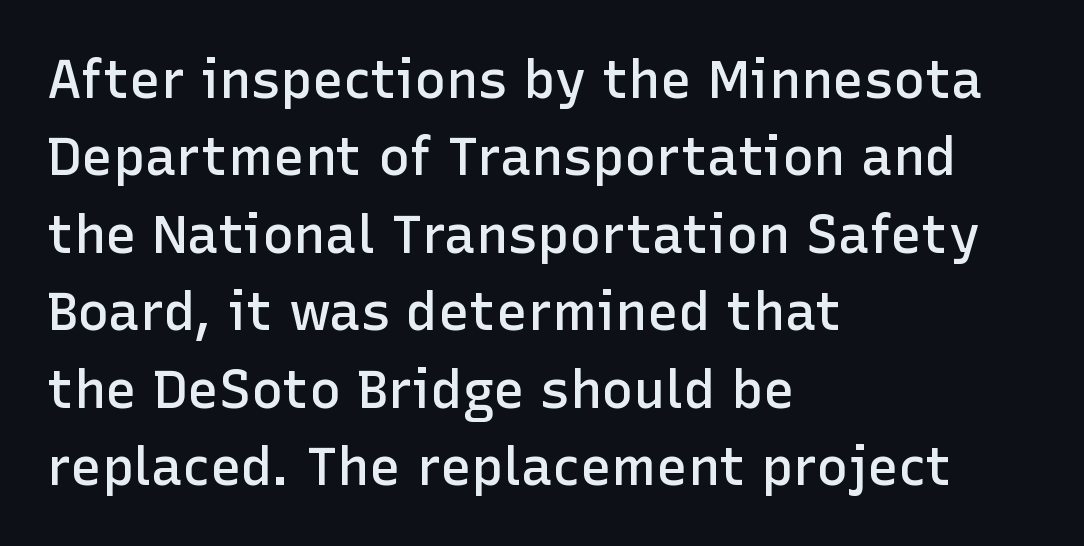
{"serif": "no", "italic": "no", "bold": "semi", "weight": "semibold", "width": "normal", "stroke_contrast": "low", "x_height": "medium", "monospaced": "no", "underline": "no", "align": "left", "line_spacing": "normal", "line_spacing_ratio": 1.46, "letter_spacing": "normal", "letter_spacing_em": 0.0, "glyph_px": 53}
